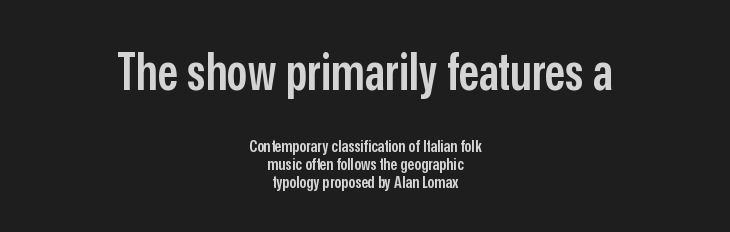
Q: Is the text bold? A: Semi-bold.
Q: Is the text italic (slanted)? A: No, it is upright.
Q: Is the typeface a serif or a sans-serif typeface? A: Sans-serif.
Q: Is the text underlined? A: No.
Q: How is the paragraph aligned? A: Centered.
Q: Is the spacing between letters normal or unusually wide? A: Normal.
Q: Is the spacing between lines tight, normal or loose? A: Tight.
Q: Which block of text is set in a larger size, the first (top) or the second (bottom)? A: The first (top) one.
Q: Width (condensed, normal, or wide)? A: Condensed.
Q: Stroke contrast? A: Low.
Q: x-height? A: Medium.
Q: Monospaced? A: No.
